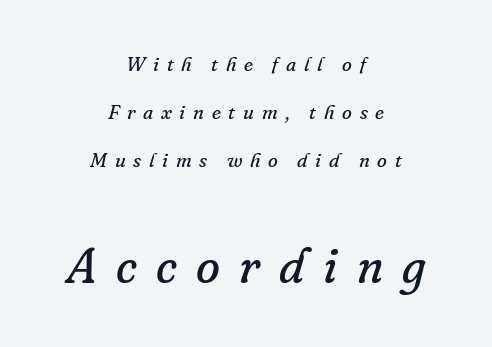
The composition opens small and finishes big. The setting favours the middle, as headings and verse often do. This is serif lettering, the kind often seen in printed books. The letters are spread apart with noticeably loose tracking.
